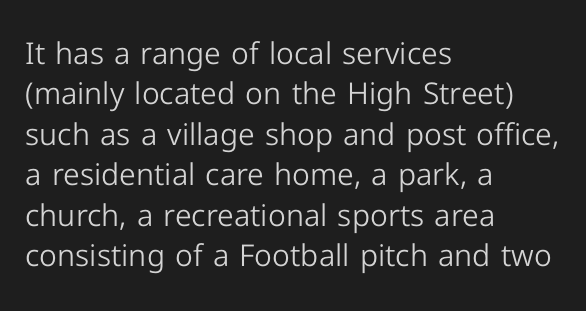
Q: Is the text bold? A: No.
Q: Is the text italic (slanted)? A: No, it is upright.
Q: Is the typeface a serif or a sans-serif typeface? A: Sans-serif.
Q: Is the text underlined? A: No.
Q: How is the paragraph aligned? A: Left-aligned.
Q: Is the spacing between letters normal or unusually wide? A: Normal.
Q: Is the spacing between lines tight, normal or loose? A: Normal.
Q: Width (condensed, normal, or wide)? A: Normal.
Q: Stroke contrast? A: Low.
Q: x-height? A: Medium.
Q: Monospaced? A: No.
